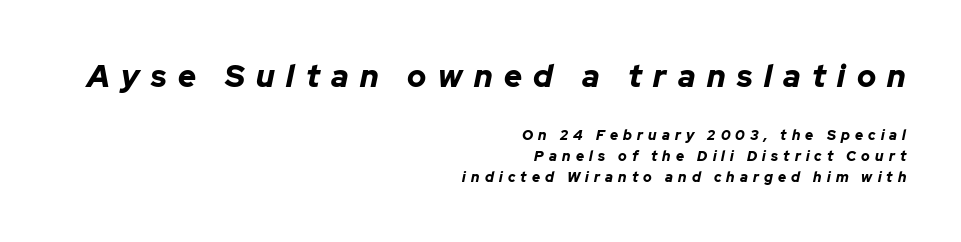
Note: larger setting up top, smaller setting below. Observe the lean: these are italic letterforms. Is the block centered? No — it sits flush against the right margin. One glance says typical: line gaps are just what's usual.
